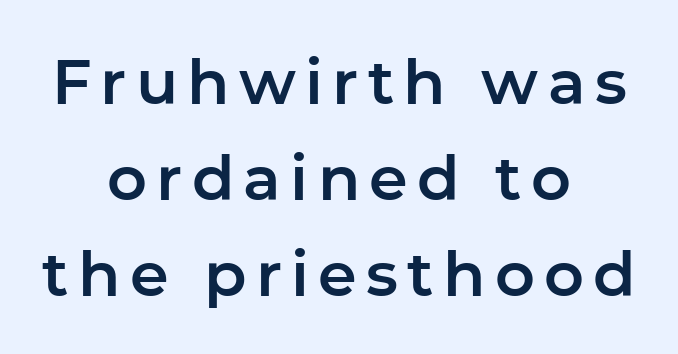
The image shows 62 px sans-serif type, upright; set centered, normal line spacing (1.55x), not underlined; low stroke contrast and a medium x-height.
